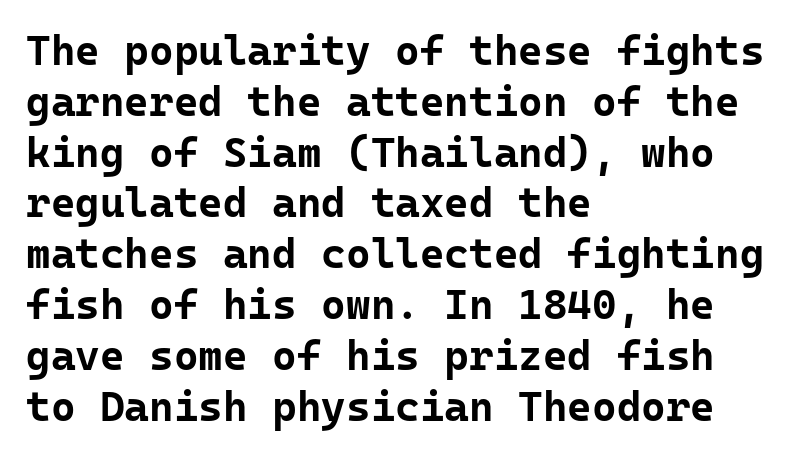
Upright lettering throughout. Glyph-to-glyph distance matches everyday printed text. Caption: bold face, heavy strokes. Stroke terminals: plain, sans-serif. A classic flush-left, rag-right setting is used for this passage. Decoration check: the copy has no underline.
